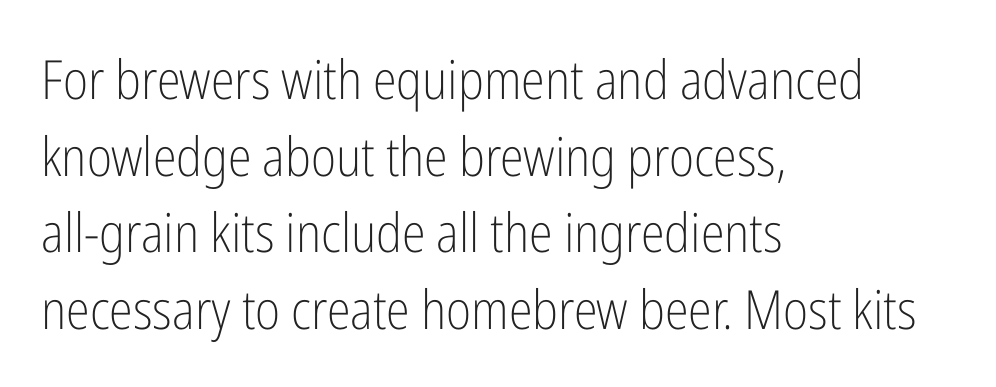
{"serif": "no", "italic": "no", "bold": "no", "weight": "light", "width": "condensed", "stroke_contrast": "low", "x_height": "medium", "monospaced": "no", "underline": "no", "align": "left", "line_spacing": "normal", "line_spacing_ratio": 1.42, "letter_spacing": "normal", "letter_spacing_em": 0.0, "glyph_px": 54}
